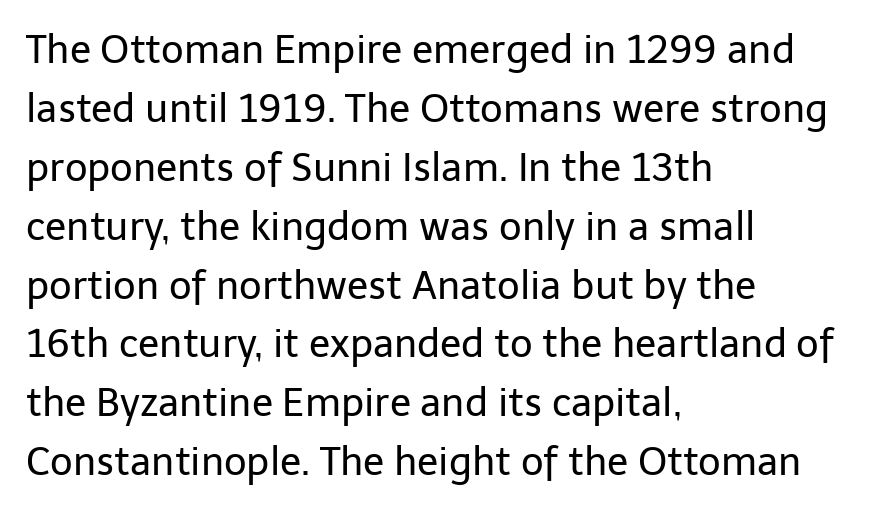
The image shows 39 px regular-weight sans-serif type, upright; set left-aligned, normal line spacing (1.51x), normal letter spacing, not underlined; low stroke contrast and a medium x-height.
